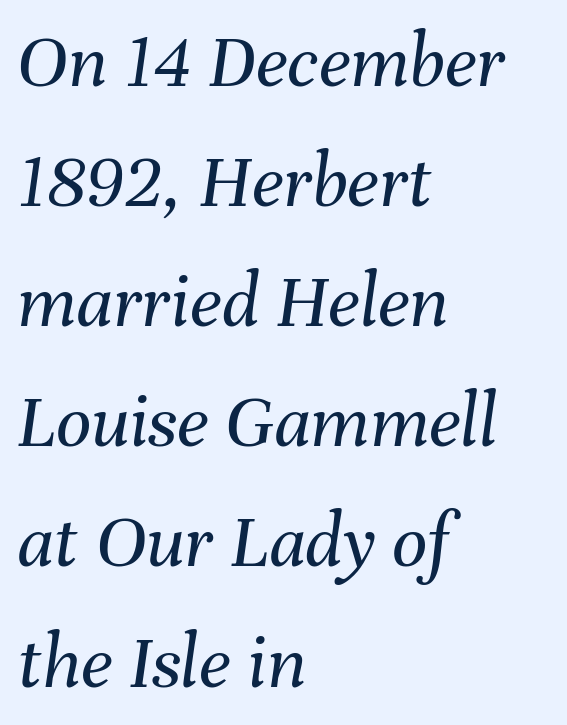
The image shows 78 px regular-weight type, italic (leaning right); set left-aligned, normal line spacing (1.54x), normal letter spacing, not underlined; medium stroke contrast and a medium x-height.
